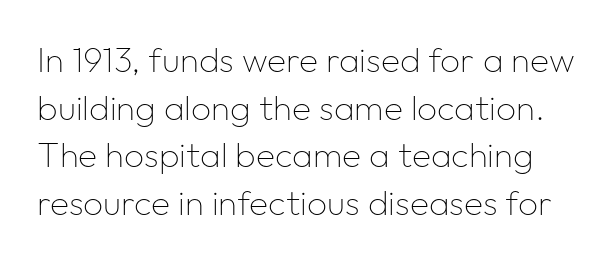
The image shows 35 px thin sans-serif type, upright; set normal line spacing (1.36x), normal letter spacing, not underlined; low stroke contrast and a medium x-height.
